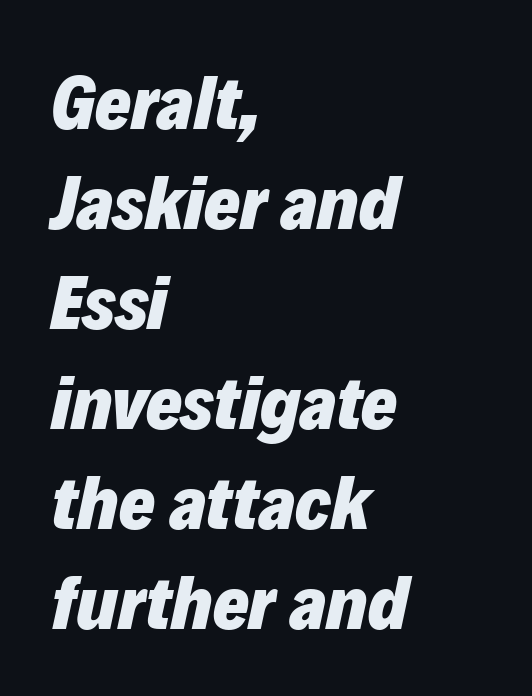
The image shows 77 px heavy type, italic (leaning right); set left-aligned, normal line spacing (1.3x), normal letter spacing, not underlined; low stroke contrast and a medium x-height.
